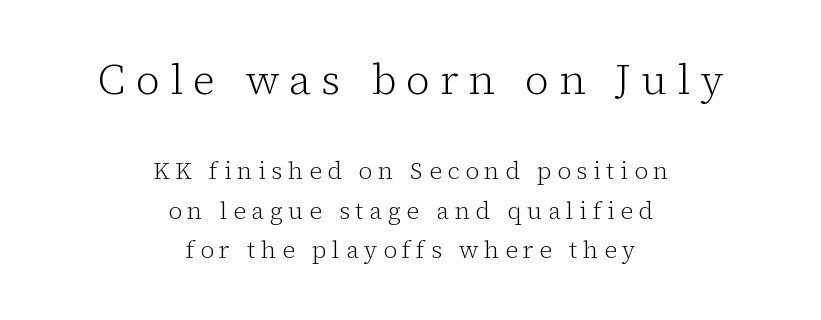
{"serif": "yes", "italic": "no", "bold": "no", "weight": "light", "width": "normal", "stroke_contrast": "low", "x_height": "medium", "monospaced": "no", "underline": "no", "align": "center", "line_spacing": "normal", "line_spacing_ratio": 1.64, "letter_spacing": "wide", "letter_spacing_em": 0.24, "larger_block": "first", "size_ratio": 1.75, "glyph_px": 42}
